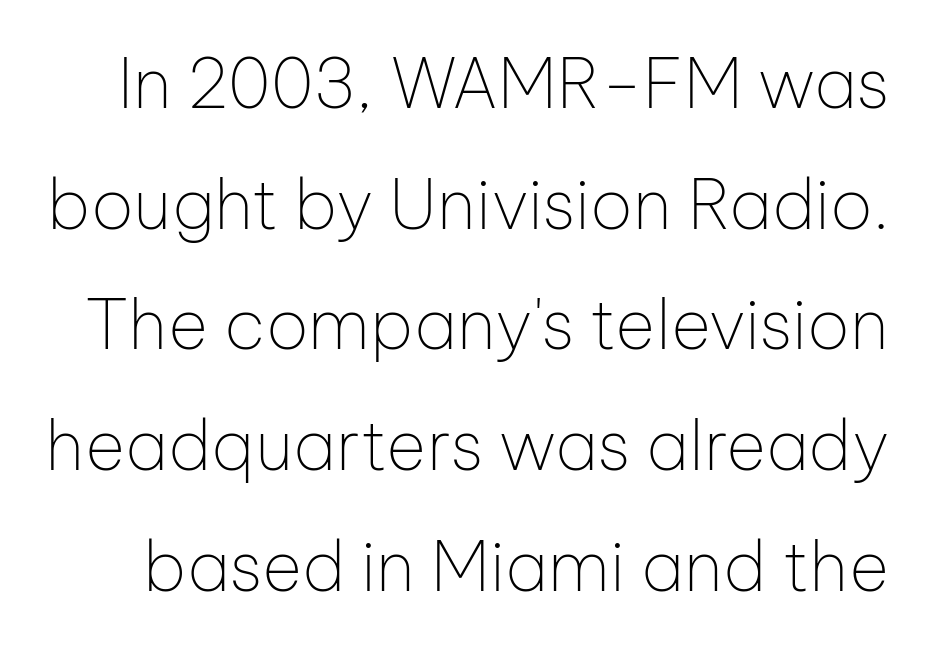
{"serif": "no", "italic": "no", "bold": "no", "weight": "thin", "width": "normal", "stroke_contrast": "low", "x_height": "medium", "monospaced": "no", "underline": "no", "line_spacing_ratio": 1.75, "letter_spacing": "normal", "letter_spacing_em": 0.0, "glyph_px": 69}
